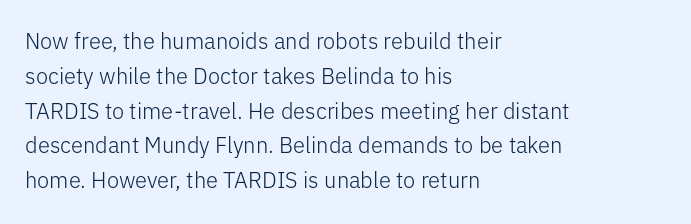
All the whitespace from short lines collects on the right. No extra tracking has been applied to these lines. Characters remain perfectly vertical along every line. The space beneath each line is pristine and unruled. Vertical stems look standard width or narrower in stroke.
